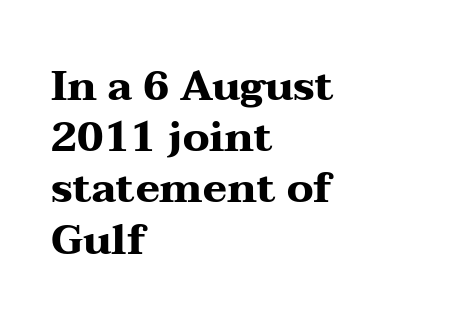
The image shows 41 px heavy, wide serif type, upright; set left-aligned, normal line spacing (1.25x), normal letter spacing, not underlined; medium stroke contrast and a medium x-height.
